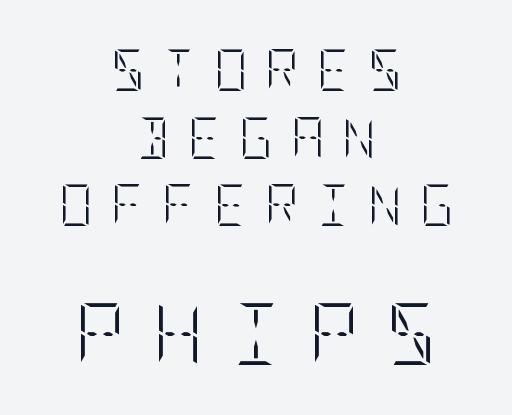
{"italic": "no", "bold": "no", "weight": "light", "width": "condensed", "stroke_contrast": "low", "x_height": "large", "underline": "no", "align": "center", "line_spacing": "normal", "line_spacing_ratio": 1.65, "letter_spacing": "wide", "letter_spacing_em": 0.44, "larger_block": "second", "size_ratio": 1.51, "glyph_px": 62}
